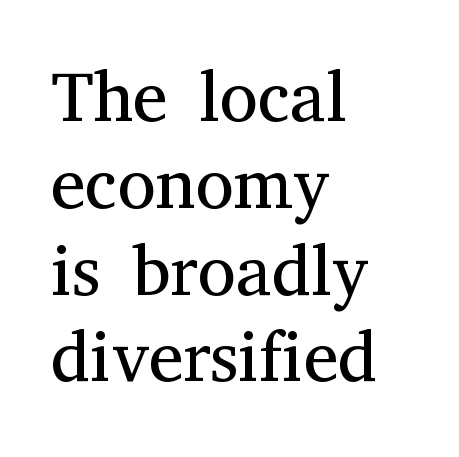
Q: Is the text bold? A: No.
Q: Is the text italic (slanted)? A: No, it is upright.
Q: Is the typeface a serif or a sans-serif typeface? A: Serif.
Q: Is the text underlined? A: No.
Q: How is the paragraph aligned? A: Left-aligned.
Q: Is the spacing between letters normal or unusually wide? A: Normal.
Q: Width (condensed, normal, or wide)? A: Normal.
Q: Stroke contrast? A: Medium.
Q: x-height? A: Medium.
Q: Monospaced? A: No.
